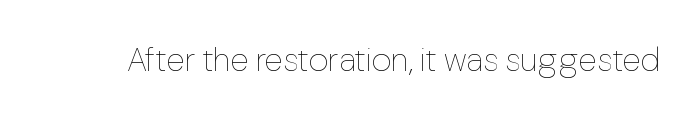
{"italic": "no", "bold": "no", "weight": "thin", "width": "normal", "stroke_contrast": "low", "x_height": "medium", "monospaced": "no", "underline": "no", "letter_spacing": "normal", "letter_spacing_em": 0.0, "glyph_px": 34}
